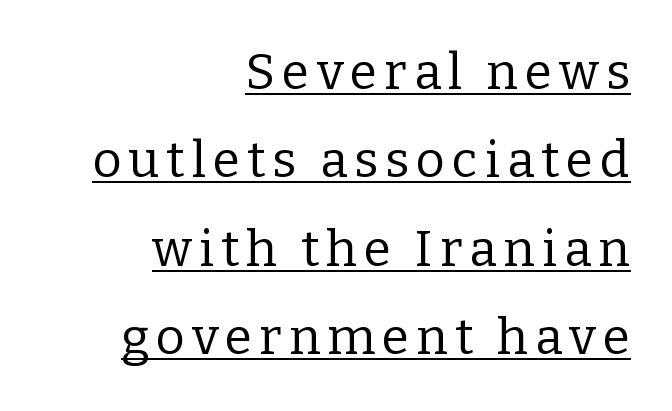
Q: Is the text bold? A: No.
Q: Is the text italic (slanted)? A: No, it is upright.
Q: Is the typeface a serif or a sans-serif typeface? A: Serif.
Q: Is the text underlined? A: Yes.
Q: How is the paragraph aligned? A: Right-aligned.
Q: Width (condensed, normal, or wide)? A: Normal.
Q: Stroke contrast? A: Low.
Q: x-height? A: Medium.
Q: Monospaced? A: No.
